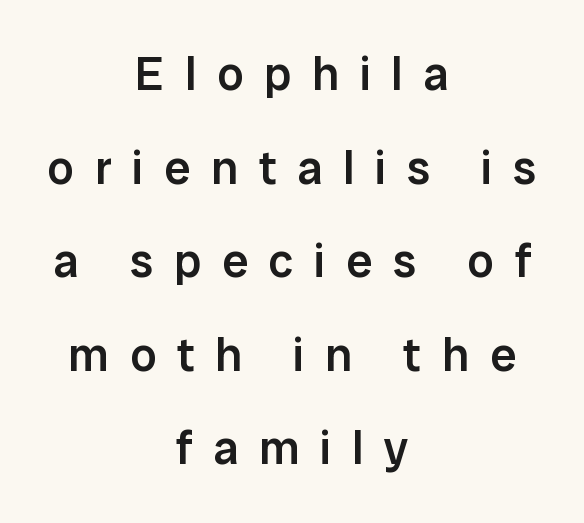
Q: Is the text bold? A: Semi-bold.
Q: Is the text italic (slanted)? A: No, it is upright.
Q: Is the typeface a serif or a sans-serif typeface? A: Sans-serif.
Q: Is the text underlined? A: No.
Q: How is the paragraph aligned? A: Centered.
Q: Is the spacing between letters normal or unusually wide? A: Unusually wide.
Q: Is the spacing between lines tight, normal or loose? A: Loose.
Q: Width (condensed, normal, or wide)? A: Normal.
Q: Stroke contrast? A: Low.
Q: x-height? A: Medium.
Q: Monospaced? A: No.
